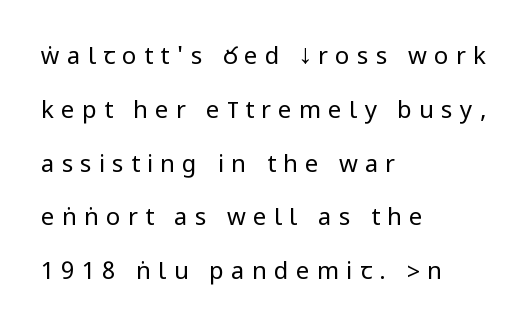
Anything drawn beneath the words? Only blank space. The passage shown has open, widely tracked lettering throughout. Weight class: somewhere from thin through regular. The designer dialed line spacing up above the default.
